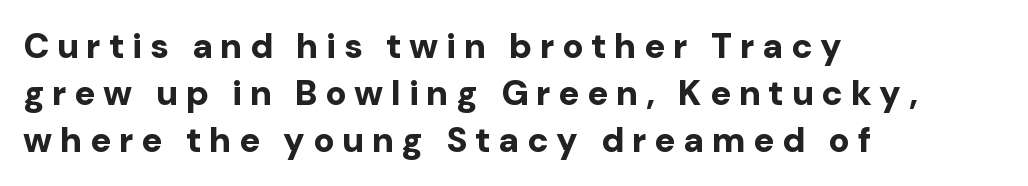
The image shows 35 px bold sans-serif type, upright; set left-aligned, normal line spacing (1.34x), unusually wide letter spacing (+0.22 em), not underlined; low stroke contrast and a medium x-height.
